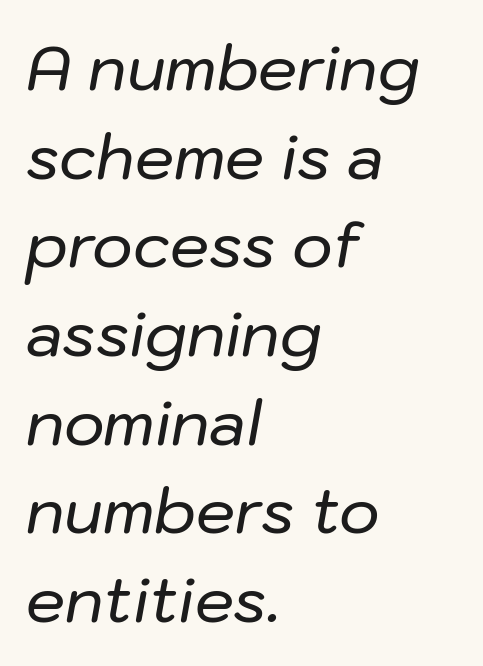
Nobody touched the tracking dial on this one. Summary of vertical rhythm: regular, with standard interline spacing. A clean baseline with only descenders dipping below it. Character widths vary here, with narrow letters taking less room than wide ones. Notice how the passage keeps a crisp vertical edge on the left only. These lines were composed using italics.
